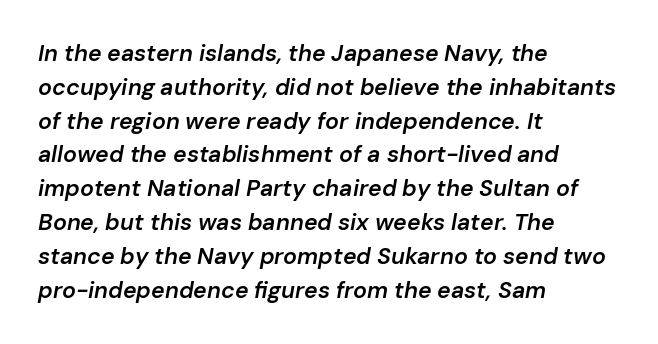
Q: Is the text bold? A: Semi-bold.
Q: Is the text italic (slanted)? A: Yes, it leans right by about 10 degrees.
Q: Is the text underlined? A: No.
Q: How is the paragraph aligned? A: Left-aligned.
Q: Is the spacing between letters normal or unusually wide? A: Normal.
Q: Is the spacing between lines tight, normal or loose? A: Normal.
